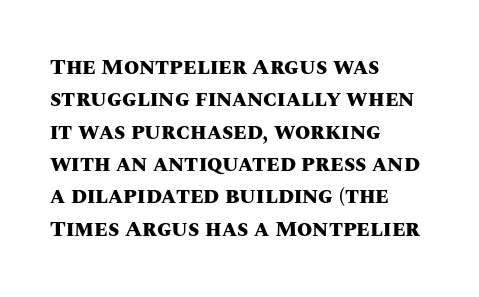
{"italic": "no", "bold": "yes", "underline": "no", "align": "left", "line_spacing": "normal", "line_spacing_ratio": 1.47, "letter_spacing": "normal", "letter_spacing_em": 0.0, "glyph_px": 22}
